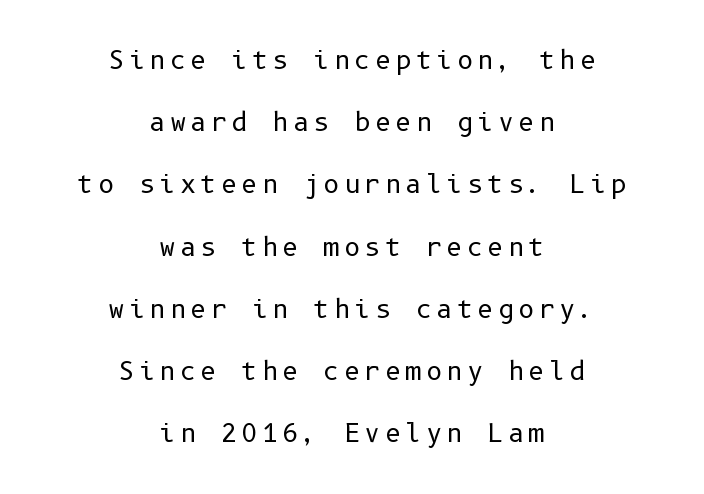
Think standard paragraph weight, or any step lighter than that. The rendering uses a large line-height, opening up the rows. The space directly below the letters is spotless. The letters stand straight up with perfectly vertical stems.
